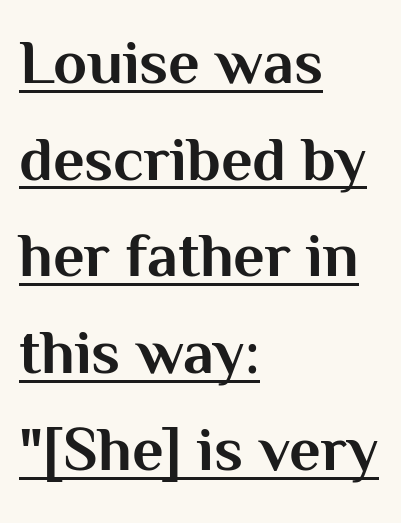
{"serif": "no", "italic": "no", "bold": "yes", "weight": "bold", "width": "normal", "stroke_contrast": "medium", "x_height": "medium", "monospaced": "no", "underline": "yes", "align": "left", "line_spacing": "normal", "line_spacing_ratio": 1.56, "letter_spacing": "normal", "letter_spacing_em": 0.0, "glyph_px": 62}
